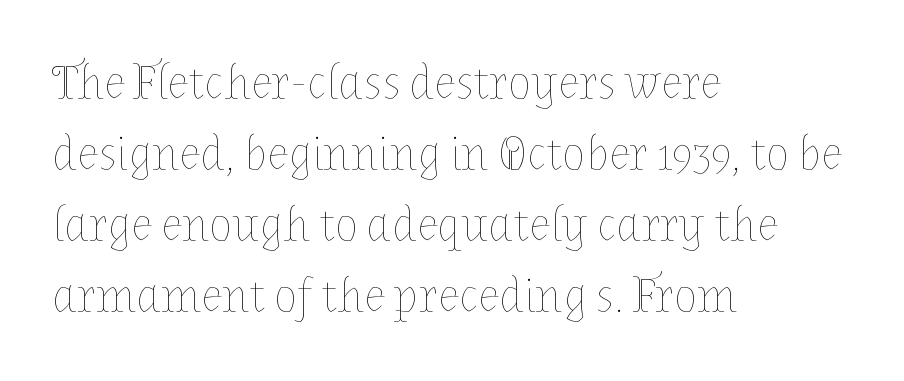
The image shows 48 px thin type, upright; set left-aligned, normal line spacing (1.48x), normal letter spacing, not underlined; low stroke contrast and a medium x-height.
